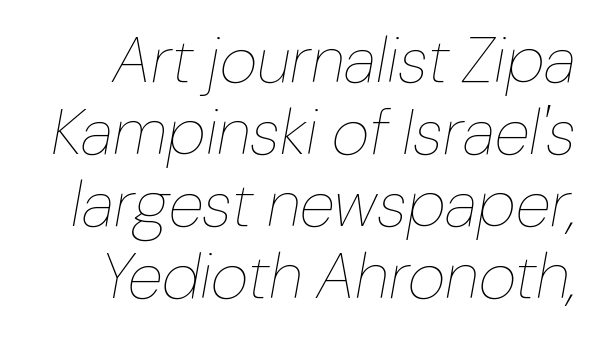
The image shows 65 px thin type, italic (leaning right); set tight line spacing (1.11x), normal letter spacing, not underlined; low stroke contrast and a medium x-height.
